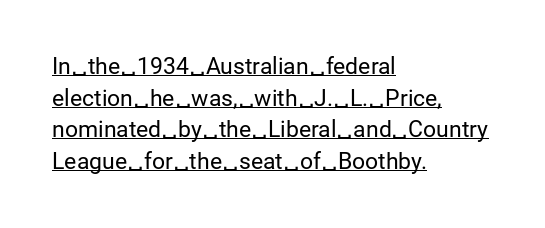
The image shows 23 px text type, upright; set left-aligned, normal line spacing (1.38x), normal letter spacing, underlined.
